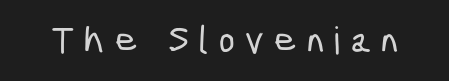
The image shows 38 px condensed sans-serif type; set unusually wide letter spacing (+0.27 em), not underlined; low stroke contrast and a medium x-height.
